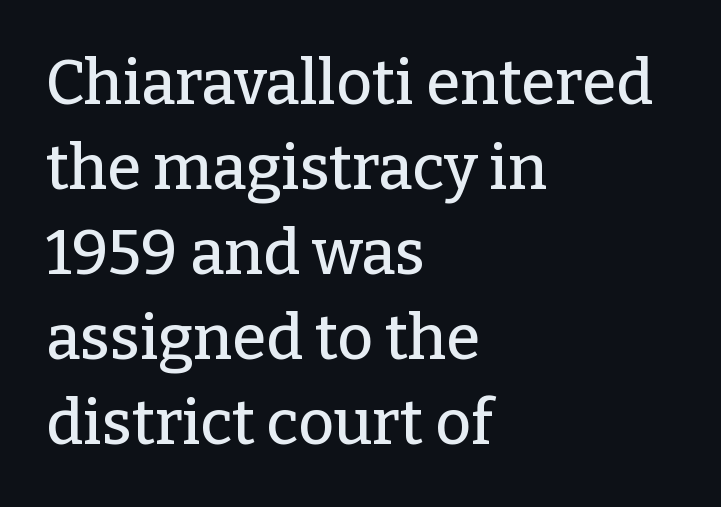
Look at the bottom of the vertical strokes: they flare into serifs here. Each letter keeps its own natural width here, so spacing adapts to shape. Quick note: interline space is typical. The paragraph has a hard left edge and a soft right edge. Underlining? Definitely not there. Ascenders rise straight up at ninety degrees.
